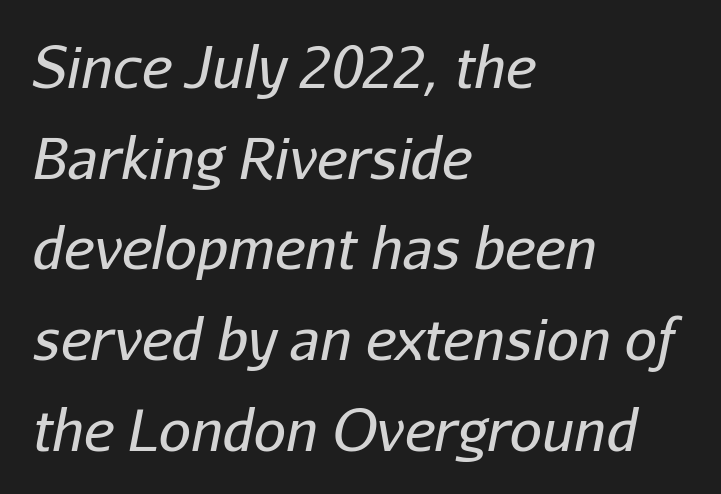
The image shows 57 px regular-weight type, italic (leaning right); set left-aligned, normal line spacing (1.59x), normal letter spacing, not underlined; low stroke contrast and a medium x-height.
